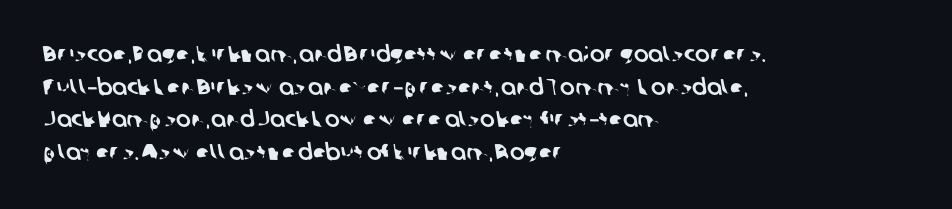
Q: Is the text underlined? A: No.
Q: How is the paragraph aligned? A: Left-aligned.
Q: Is the spacing between letters normal or unusually wide? A: Normal.
Q: Is the spacing between lines tight, normal or loose? A: Normal.
